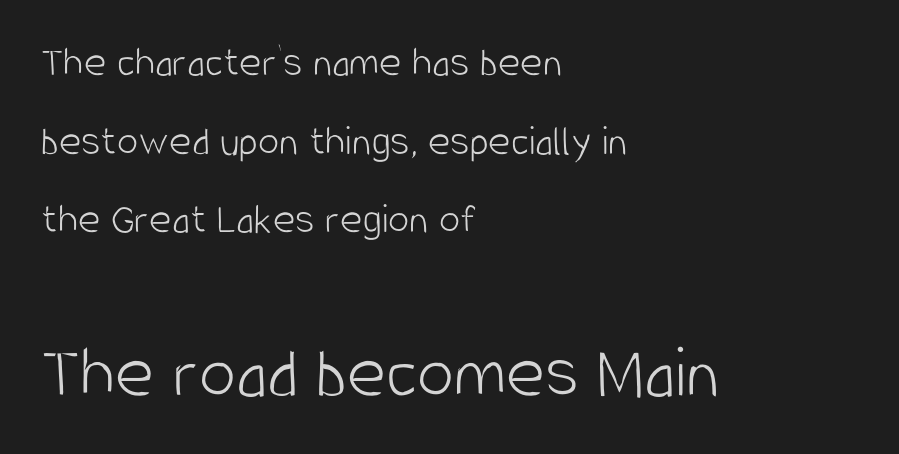
The image shows 75 px light, condensed sans-serif type, upright; set left-aligned, line spacing 1.83x, normal letter spacing, not underlined; the second (bottom) block is 1.74x larger; low stroke contrast and a large x-height.
